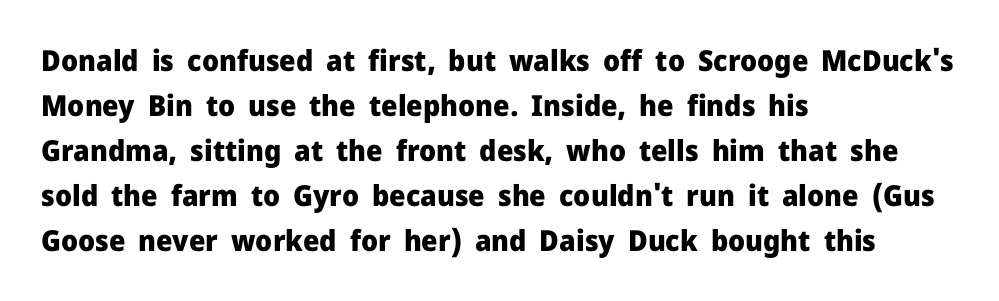
{"serif": "no", "italic": "no", "bold": "yes", "weight": "heavy", "width": "normal", "stroke_contrast": "low", "x_height": "medium", "monospaced": "no", "underline": "no", "align": "left", "line_spacing": "normal", "line_spacing_ratio": 1.55, "letter_spacing": "normal", "letter_spacing_em": 0.0, "glyph_px": 29}
